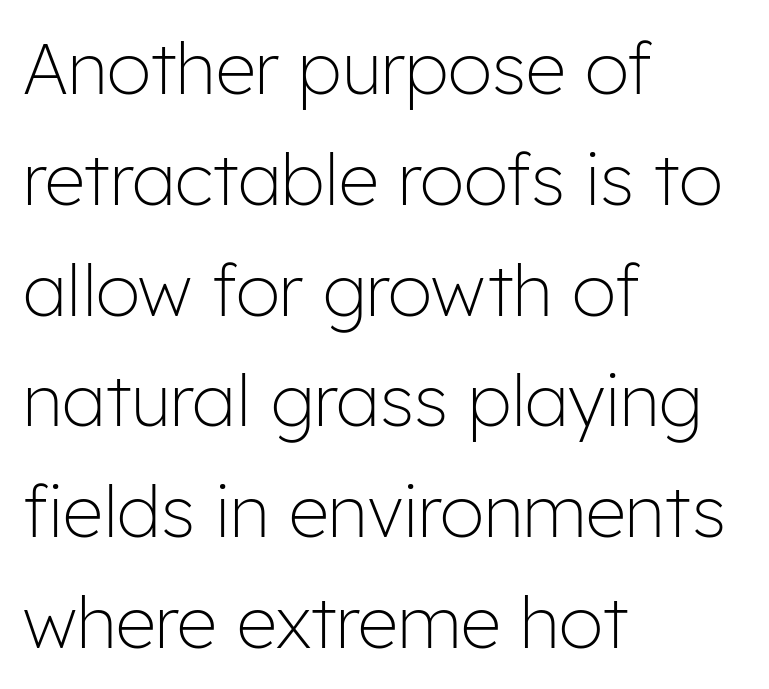
Q: Is the text bold? A: No.
Q: Is the text italic (slanted)? A: No, it is upright.
Q: Is the typeface a serif or a sans-serif typeface? A: Sans-serif.
Q: Is the text underlined? A: No.
Q: How is the paragraph aligned? A: Left-aligned.
Q: Is the spacing between letters normal or unusually wide? A: Normal.
Q: Is the spacing between lines tight, normal or loose? A: Normal.
Q: Width (condensed, normal, or wide)? A: Normal.
Q: Stroke contrast? A: Low.
Q: x-height? A: Medium.
Q: Monospaced? A: No.
